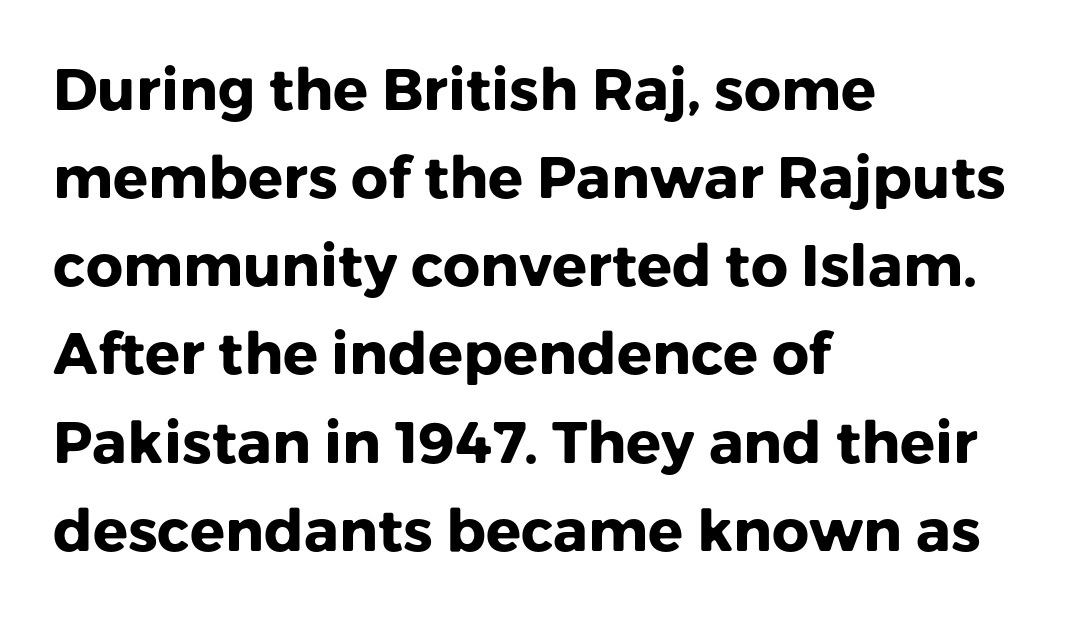
Q: Is the text bold? A: Yes.
Q: Is the text italic (slanted)? A: No, it is upright.
Q: Is the typeface a serif or a sans-serif typeface? A: Sans-serif.
Q: Is the text underlined? A: No.
Q: How is the paragraph aligned? A: Left-aligned.
Q: Is the spacing between letters normal or unusually wide? A: Normal.
Q: Is the spacing between lines tight, normal or loose? A: Normal.
Q: Width (condensed, normal, or wide)? A: Normal.
Q: Stroke contrast? A: Low.
Q: x-height? A: Medium.
Q: Monospaced? A: No.
